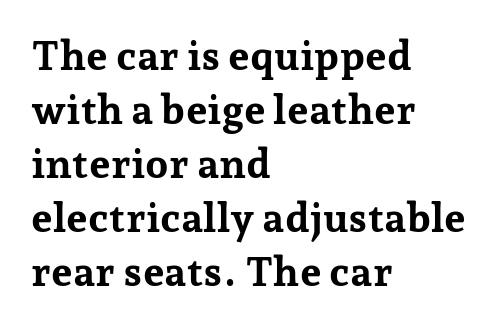
{"serif": "yes", "italic": "no", "bold": "yes", "weight": "bold", "width": "normal", "stroke_contrast": "low", "x_height": "medium", "monospaced": "no", "underline": "no", "align": "left", "line_spacing": "normal", "line_spacing_ratio": 1.32, "letter_spacing": "normal", "letter_spacing_em": 0.0, "glyph_px": 41}
